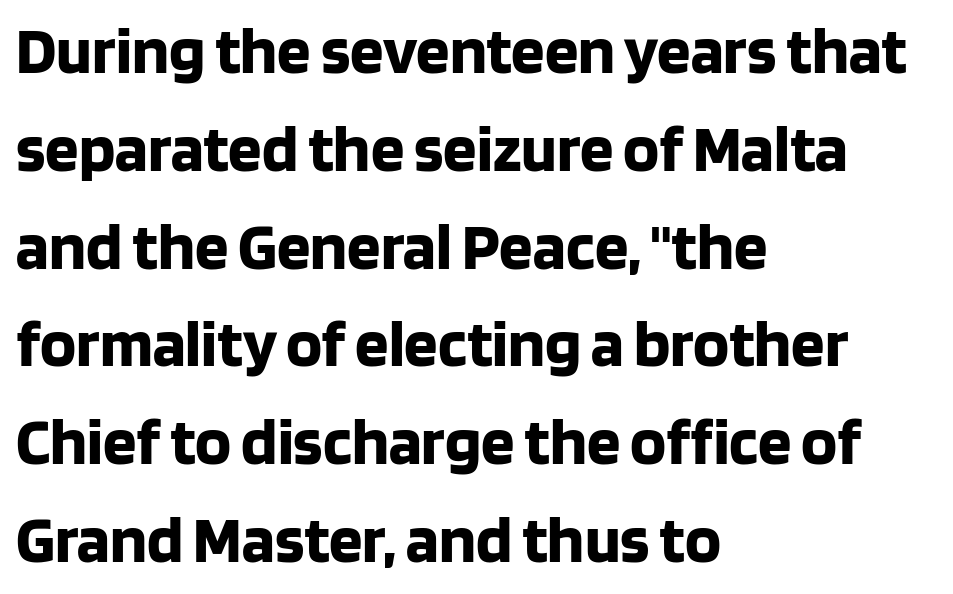
{"serif": "no", "italic": "no", "bold": "yes", "weight": "bold", "width": "normal", "stroke_contrast": "low", "x_height": "large", "monospaced": "no", "underline": "no", "align": "left", "line_spacing": "normal", "line_spacing_ratio": 1.46, "letter_spacing": "normal", "letter_spacing_em": 0.0, "glyph_px": 67}
